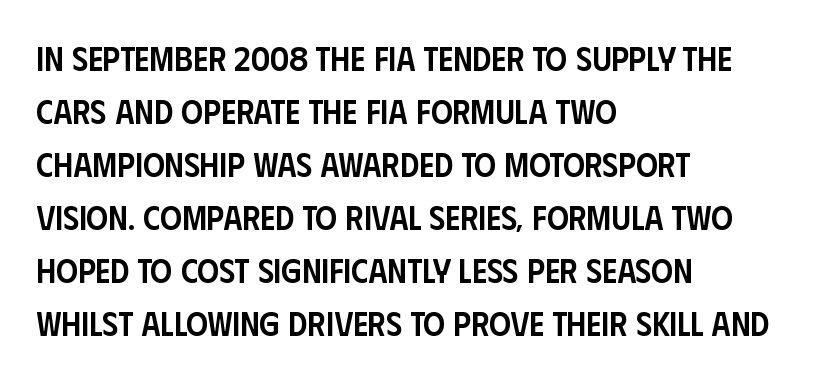
If you drew a ruler down the left edge, every line would touch it. How are the letters spaced? Ordinarily, with no added tracking. These words are printed semibold, heavier than regular yet not bold. A bare baseline throughout the passage. I'd call this a sans setting — the letters go barefoot. These lines were composed using upright roman letters.
